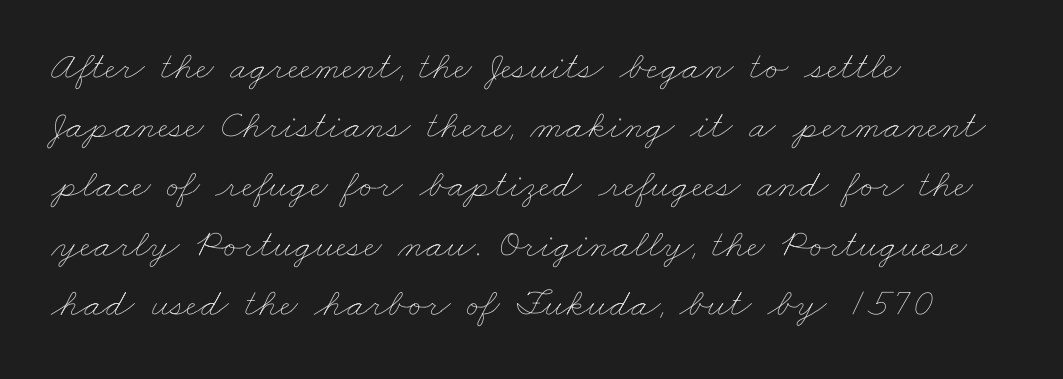
{"bold": "no", "weight": "thin", "width": "wide", "stroke_contrast": "low", "x_height": "small", "monospaced": "no", "underline": "no", "align": "left", "line_spacing": "normal", "line_spacing_ratio": 1.48, "letter_spacing": "normal", "letter_spacing_em": 0.0, "glyph_px": 40}
